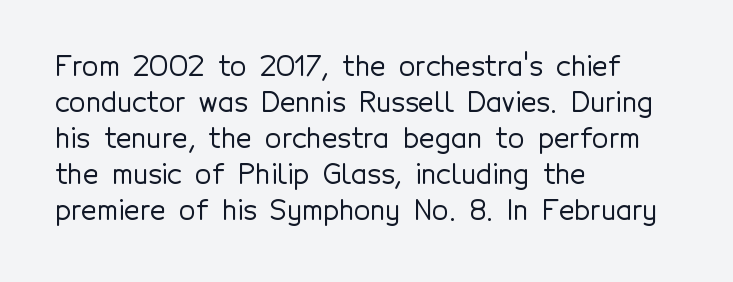
{"italic": "no", "underline": "no", "align": "left", "line_spacing": "normal", "line_spacing_ratio": 1.33, "letter_spacing": "normal", "letter_spacing_em": 0.0, "glyph_px": 27}
